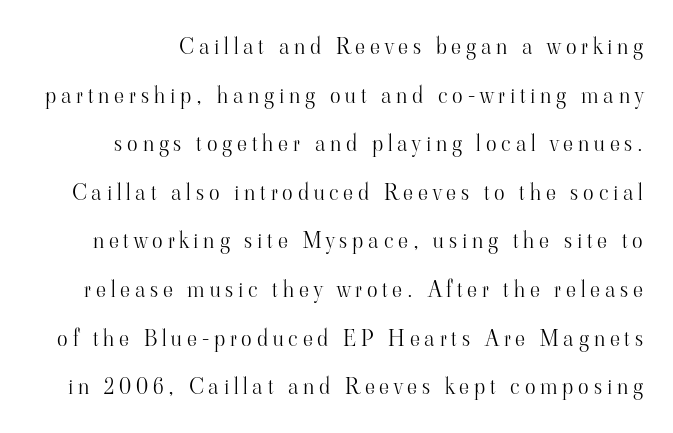
{"italic": "no", "bold": "no", "underline": "no", "line_spacing": "loose", "line_spacing_ratio": 2.21, "letter_spacing": "wide", "letter_spacing_em": 0.22, "glyph_px": 22}
